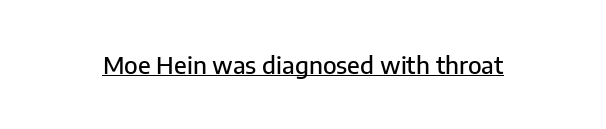
{"italic": "no", "underline": "yes", "letter_spacing": "normal", "letter_spacing_em": 0.0, "glyph_px": 24}
